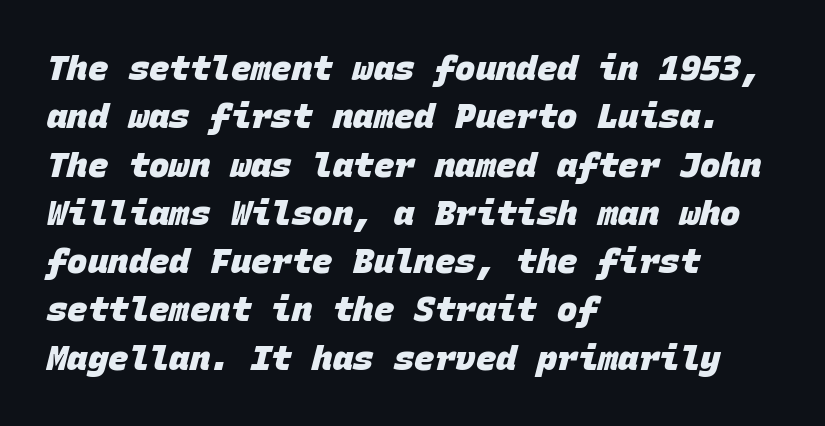
The image shows 34 px heavy sans-serif type, monospaced; set left-aligned, normal line spacing (1.42x), normal letter spacing, not underlined; low stroke contrast and a large x-height.
